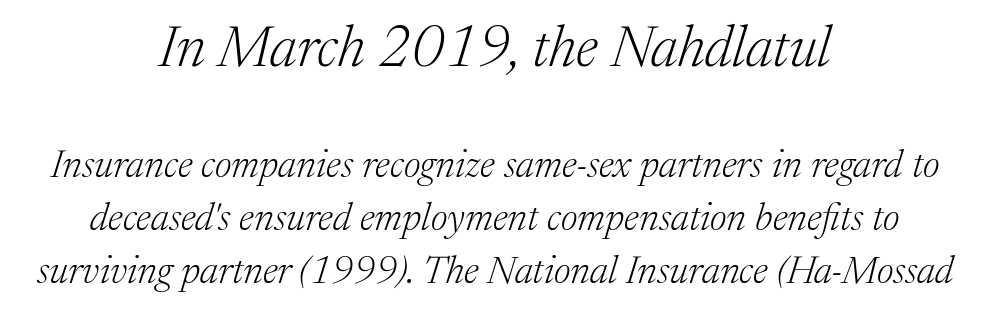
The image shows 58 px light serif type, italic (leaning right); set centered, normal line spacing (1.36x), normal letter spacing, not underlined; the first (top) block is 1.49x larger; medium stroke contrast and a medium x-height.
